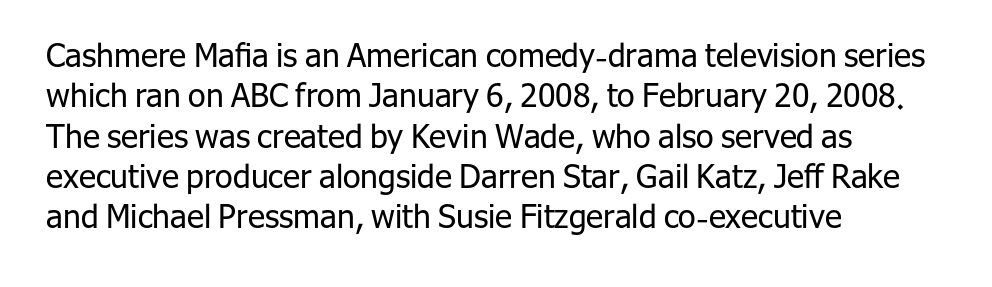
{"serif": "no", "italic": "no", "bold": "no", "weight": "regular", "width": "normal", "stroke_contrast": "low", "x_height": "medium", "monospaced": "no", "underline": "no", "align": "left", "line_spacing": "normal", "line_spacing_ratio": 1.26, "letter_spacing": "normal", "letter_spacing_em": 0.0, "glyph_px": 32}
